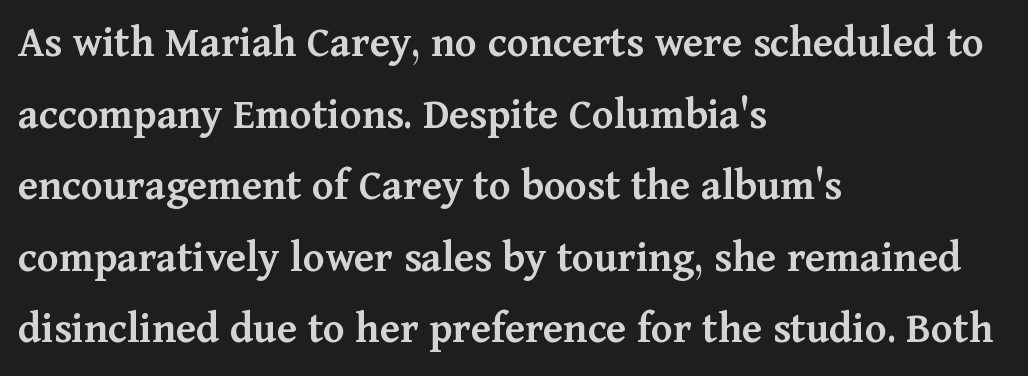
Q: Is the text bold? A: Semi-bold.
Q: Is the text italic (slanted)? A: No, it is upright.
Q: Is the typeface a serif or a sans-serif typeface? A: Serif.
Q: Is the text underlined? A: No.
Q: How is the paragraph aligned? A: Left-aligned.
Q: Is the spacing between letters normal or unusually wide? A: Normal.
Q: Is the spacing between lines tight, normal or loose? A: Normal.
Q: Width (condensed, normal, or wide)? A: Normal.
Q: Stroke contrast? A: Medium.
Q: x-height? A: Medium.
Q: Monospaced? A: No.
